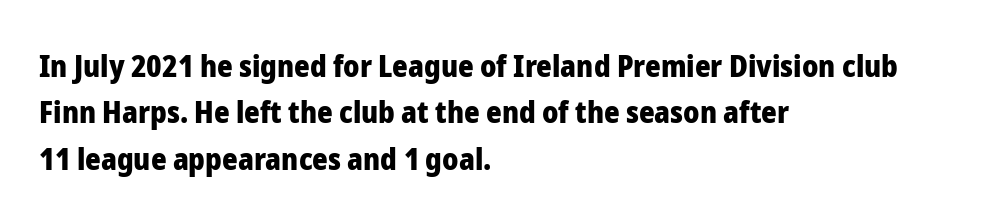
{"serif": "no", "italic": "no", "bold": "yes", "weight": "heavy", "width": "normal", "stroke_contrast": "low", "x_height": "medium", "monospaced": "no", "underline": "no", "align": "left", "line_spacing": "normal", "line_spacing_ratio": 1.55, "letter_spacing": "normal", "letter_spacing_em": 0.0, "glyph_px": 30}
